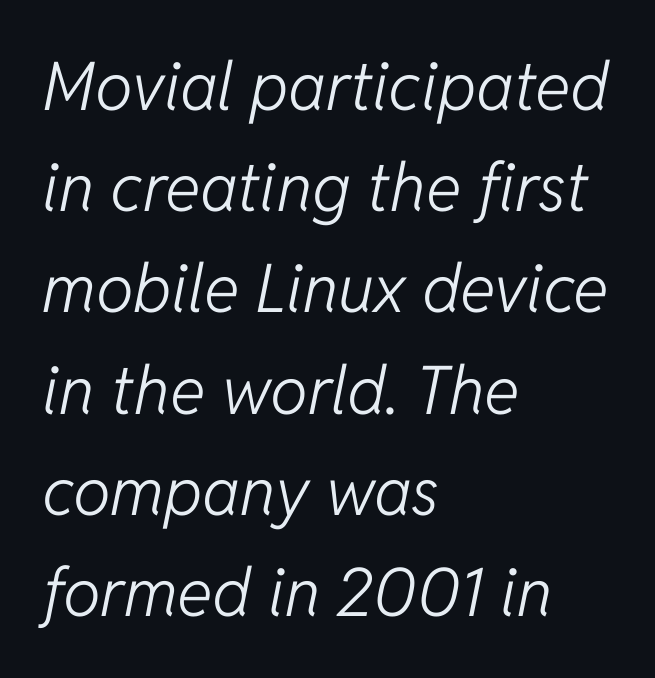
Q: Is the text bold? A: No.
Q: Is the text italic (slanted)? A: Yes, it leans right by about 11 degrees.
Q: Is the text underlined? A: No.
Q: How is the paragraph aligned? A: Left-aligned.
Q: Is the spacing between letters normal or unusually wide? A: Normal.
Q: Is the spacing between lines tight, normal or loose? A: Normal.
Q: Width (condensed, normal, or wide)? A: Normal.
Q: Stroke contrast? A: Low.
Q: x-height? A: Medium.
Q: Monospaced? A: No.
